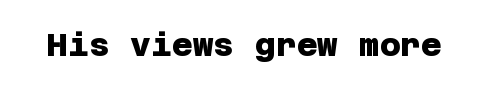
The image shows 32 px heavy sans-serif type; set normal letter spacing, not underlined; low stroke contrast and a large x-height.
